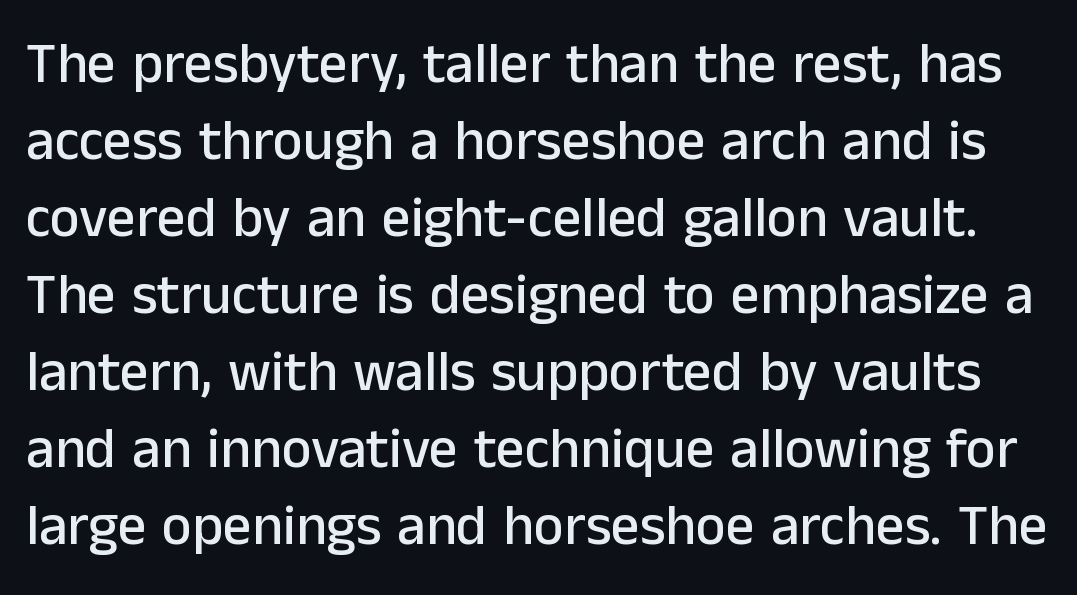
Q: Is the text italic (slanted)? A: No, it is upright.
Q: Is the typeface a serif or a sans-serif typeface? A: Sans-serif.
Q: Is the text underlined? A: No.
Q: Is the spacing between letters normal or unusually wide? A: Normal.
Q: Is the spacing between lines tight, normal or loose? A: Normal.
Q: Width (condensed, normal, or wide)? A: Normal.
Q: Stroke contrast? A: Low.
Q: x-height? A: Medium.
Q: Monospaced? A: No.
